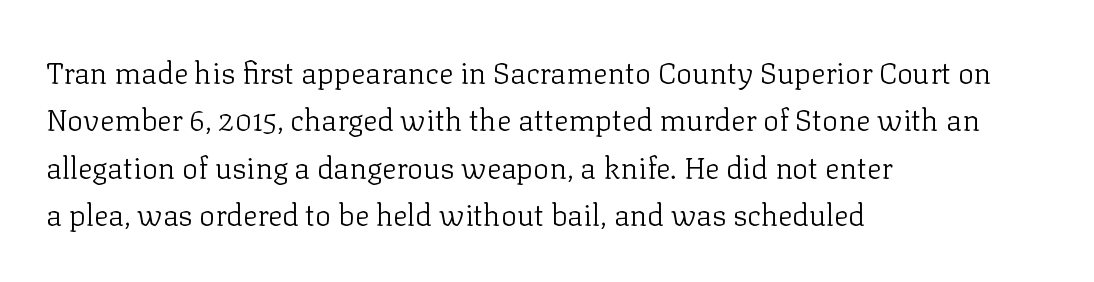
Nobody touched the tracking dial on this one. Typographically, this falls in the serif category. The vertical gap from one line to the next is medium. Each letter keeps its own natural width here, so spacing adapts to shape.
